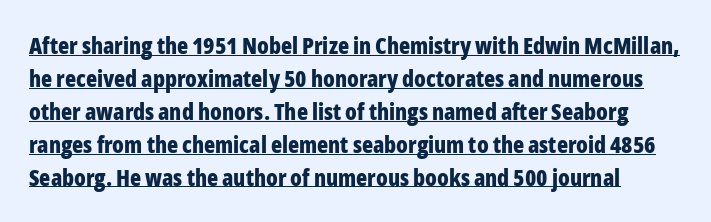
{"italic": "no", "bold": "yes", "underline": "yes", "line_spacing": "normal", "line_spacing_ratio": 1.43, "letter_spacing": "normal", "letter_spacing_em": 0.0, "glyph_px": 23}
